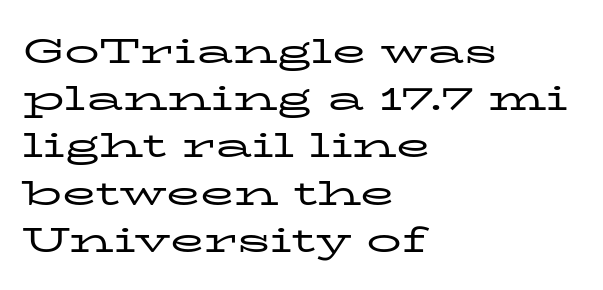
{"serif": "yes", "italic": "no", "bold": "no", "weight": "regular", "width": "wide", "stroke_contrast": "low", "x_height": "medium", "monospaced": "no", "underline": "no", "align": "left", "line_spacing": "normal", "line_spacing_ratio": 1.35, "letter_spacing": "normal", "letter_spacing_em": 0.0, "glyph_px": 35}
